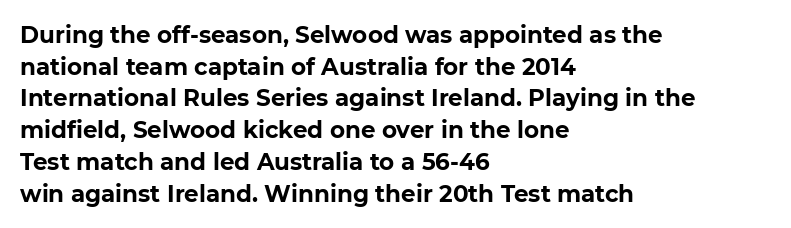
The lines are quadded left. Regular leading. Nothing unusual about the tracking: characters are spaced as the font intends. The font is running at its bold setting. Tall strokes in this sample are plumb rather than angled.
